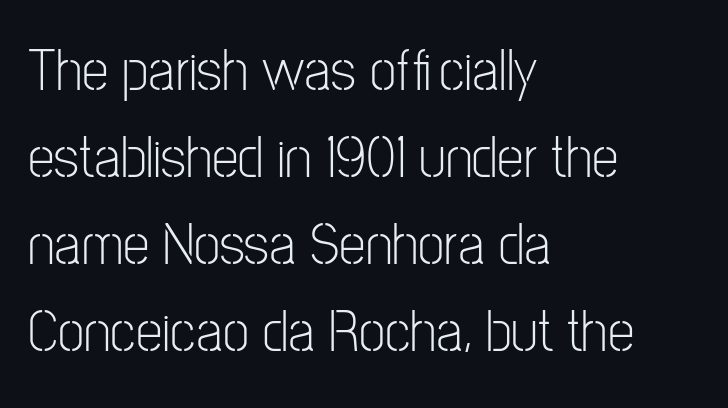
The image shows 60 px light, condensed sans-serif type, upright; set left-aligned, normal line spacing (1.45x), normal letter spacing, not underlined; low stroke contrast and a medium x-height.
